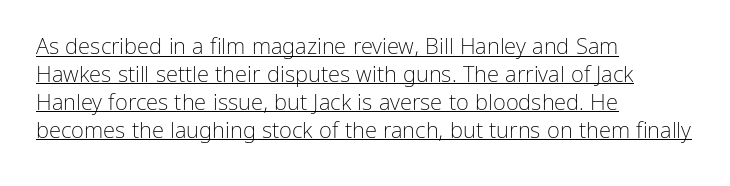
The image shows 22 px text type, upright; set left-aligned, normal line spacing (1.27x), normal letter spacing, underlined.
